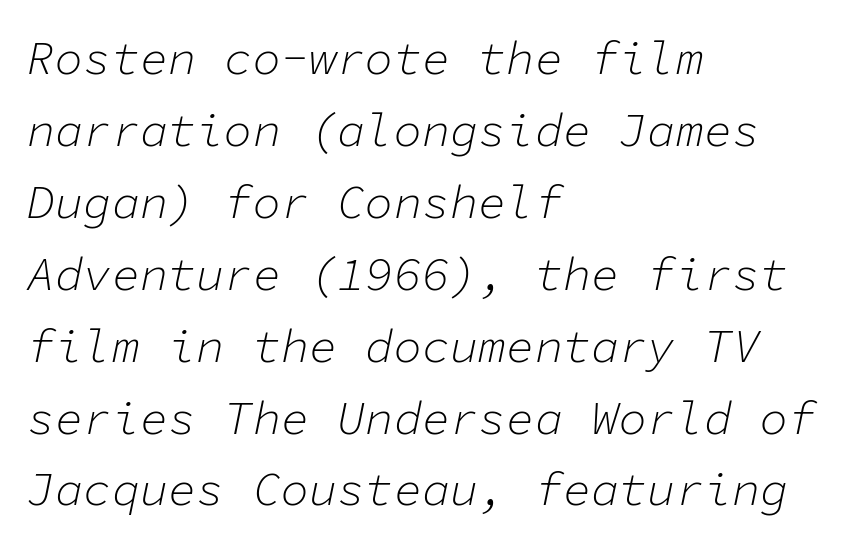
Q: Is the text bold? A: No.
Q: Is the text italic (slanted)? A: Yes, it leans right by about 11 degrees.
Q: Is the text underlined? A: No.
Q: How is the paragraph aligned? A: Left-aligned.
Q: Is the spacing between letters normal or unusually wide? A: Normal.
Q: Is the spacing between lines tight, normal or loose? A: Normal.
Q: Width (condensed, normal, or wide)? A: Normal.
Q: Stroke contrast? A: Low.
Q: x-height? A: Medium.
Q: Monospaced? A: Yes.
